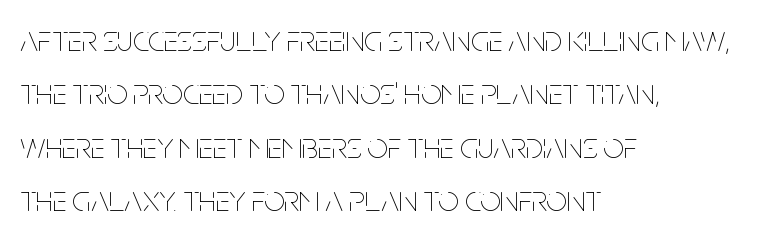
{"italic": "no", "bold": "no", "weight": "thin", "width": "condensed", "stroke_contrast": "low", "x_height": "large", "monospaced": "no", "underline": "no", "align": "left", "line_spacing": "normal", "line_spacing_ratio": 1.48, "letter_spacing": "normal", "letter_spacing_em": 0.0, "glyph_px": 36}
